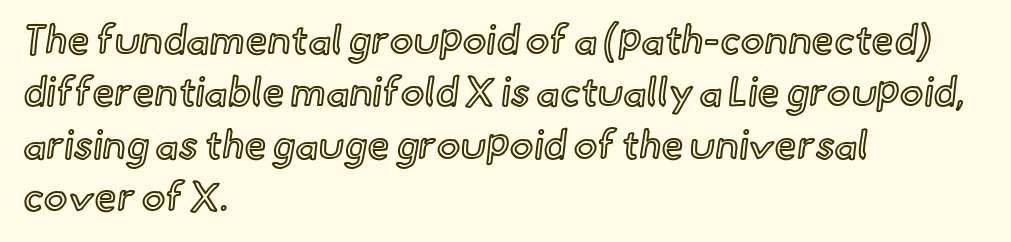
Q: Is the text italic (slanted)? A: Yes.
Q: Is the text underlined? A: No.
Q: How is the paragraph aligned? A: Left-aligned.
Q: Is the spacing between letters normal or unusually wide? A: Normal.
Q: Is the spacing between lines tight, normal or loose? A: Normal.
Q: Width (condensed, normal, or wide)? A: Normal.
Q: x-height? A: Small.
Q: Monospaced? A: No.
